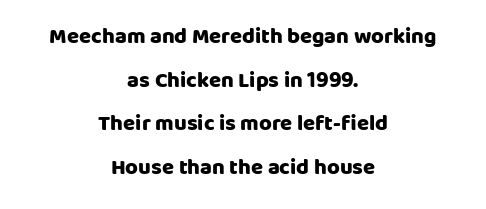
The image shows 22 px bold type, upright; set centered, loose line spacing (1.98x), normal letter spacing, not underlined.
